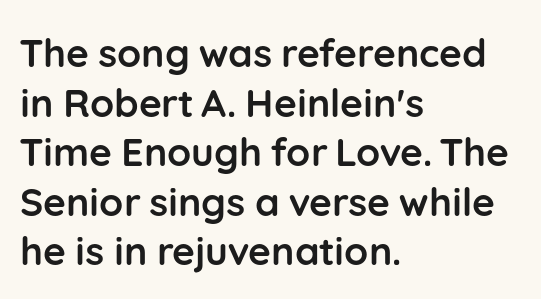
The designer left line spacing at the default. Plenty of ink on the page — the face is bold. Only glyphs here, with clear space below each row. This rendering uses left alignment, leaving the right contour irregular. A sans-serif font was chosen for this passage.
